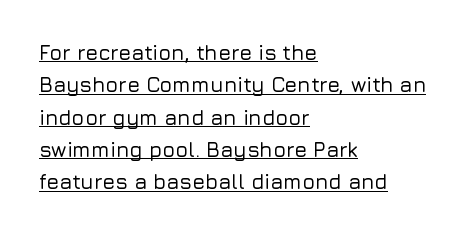
The rendering uses a moderate line-height, typical for paragraphs. You could call the tracking neutral — neither tight nor loose. One-word summary of the alignment: left. Upright lettering throughout. Descenders here cross a horizontal rule under the line.
